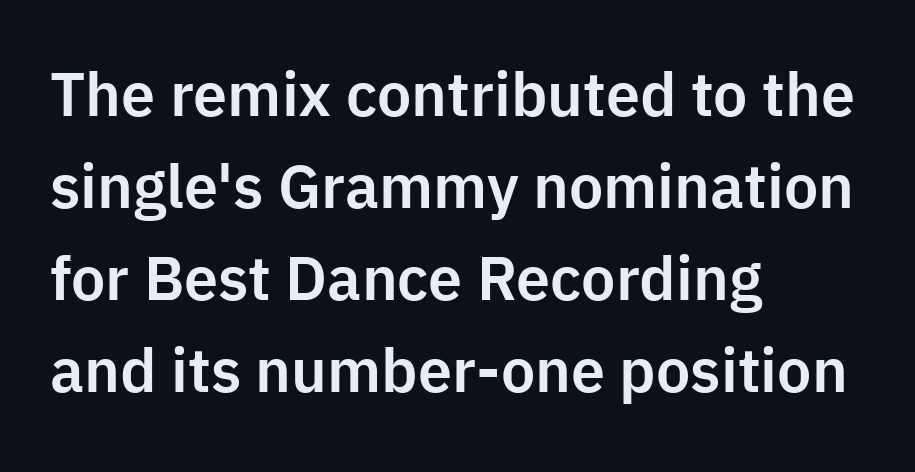
The image shows 61 px sans-serif type, upright; set left-aligned, normal line spacing (1.51x), normal letter spacing, not underlined; low stroke contrast and a medium x-height.
